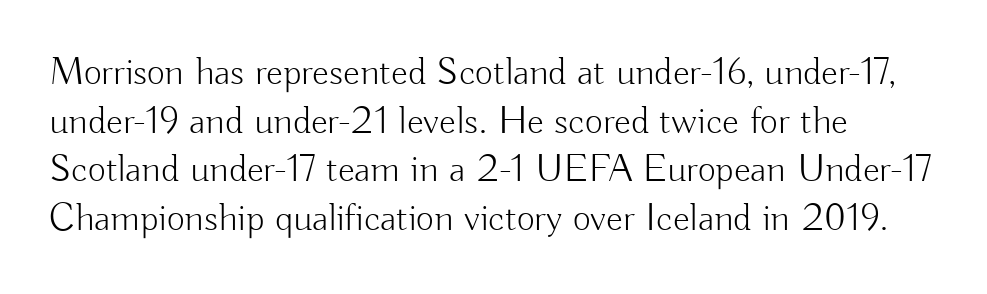
Spacing verdict: proportional, widths tailored to each character. The designer left line spacing at the default. No letter is thick-stroked: the sample isn't bold. Nothing unusual about the tracking: characters are spaced as the font intends. Visually the block forms a straight wall on the left and a jagged coastline on the right.
